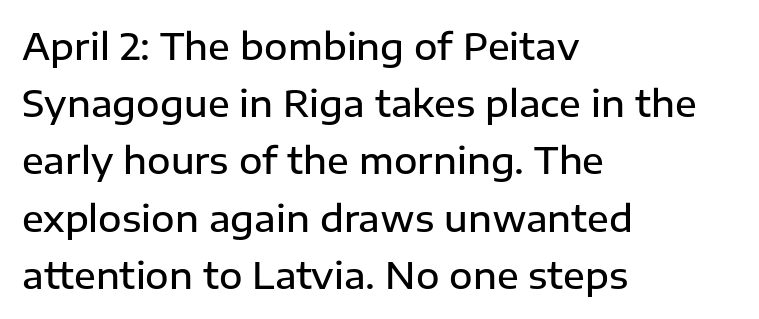
{"serif": "no", "italic": "no", "bold": "semi", "weight": "semibold", "width": "normal", "stroke_contrast": "low", "x_height": "medium", "monospaced": "no", "underline": "no", "align": "left", "line_spacing": "normal", "line_spacing_ratio": 1.59, "letter_spacing": "normal", "letter_spacing_em": 0.0, "glyph_px": 36}
